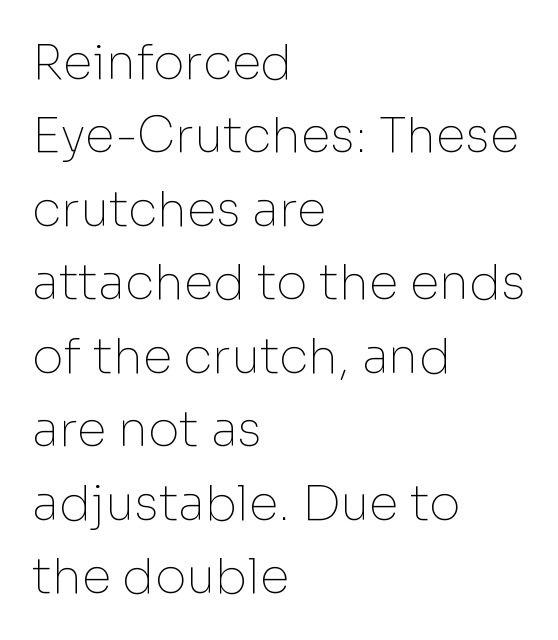
Vertical spacing — default. Letterform terminals end flat and unadorned throughout the passage. Note the varied advance widths — an 'i' is clearly narrower than an 'm'. The tracking reads as untouched default to a designer's eye. The font is comparable to plain body text, perhaps lighter.
